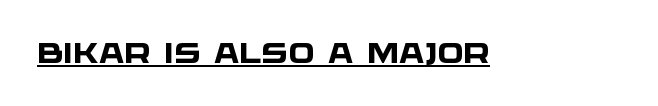
Q: Is the text bold? A: Yes.
Q: Is the typeface a serif or a sans-serif typeface? A: Sans-serif.
Q: Is the text underlined? A: Yes.
Q: Is the spacing between letters normal or unusually wide? A: Normal.
Q: Width (condensed, normal, or wide)? A: Wide.
Q: Stroke contrast? A: Low.
Q: x-height? A: Large.
Q: Monospaced? A: No.
